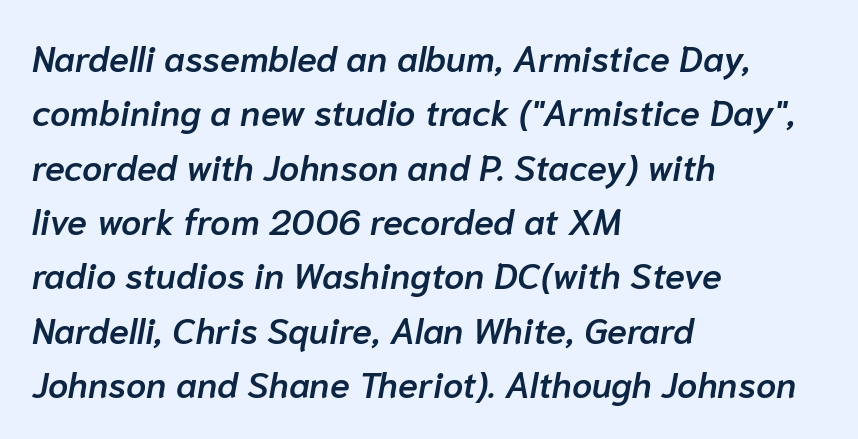
Type without underlining. The lines are quadded left. Summary of vertical rhythm: regular, with standard interline spacing. The face used here is rendered with its standard letterfit. A typesetter would mark this as italic. The passage shown is typed in a proportional face where columns would drift.
